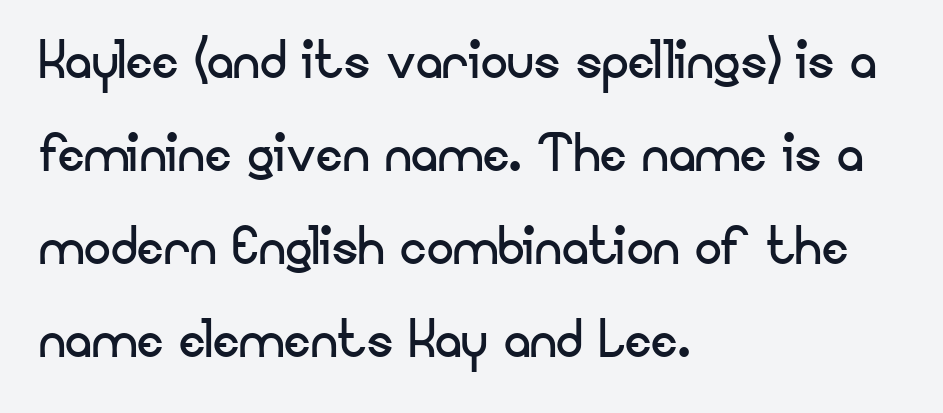
{"serif": "no", "italic": "no", "bold": "no", "weight": "regular", "width": "normal", "stroke_contrast": "low", "x_height": "small", "monospaced": "no", "underline": "no", "align": "left", "line_spacing": "normal", "line_spacing_ratio": 1.39, "letter_spacing": "normal", "letter_spacing_em": 0.0, "glyph_px": 67}
